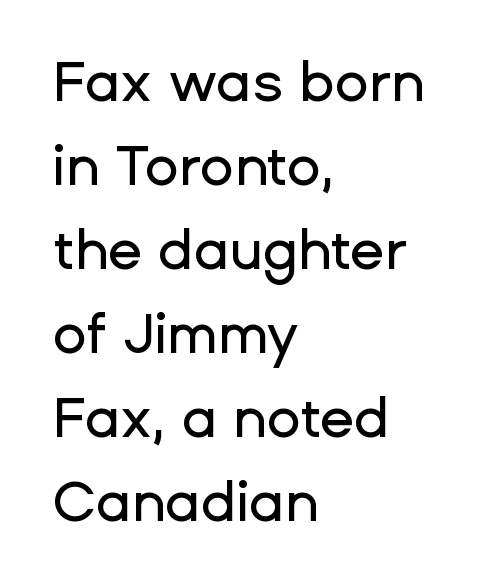
The image shows 56 px sans-serif type, upright; set left-aligned, normal line spacing (1.5x), normal letter spacing, not underlined; low stroke contrast and a medium x-height.
